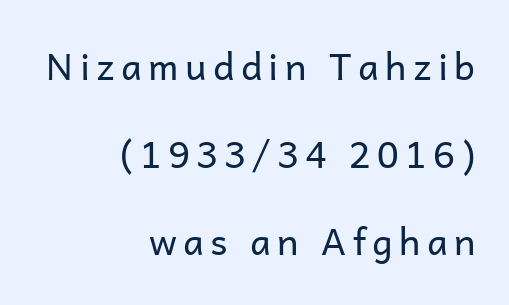
Q: Is the text bold? A: No.
Q: Is the text italic (slanted)? A: No, it is upright.
Q: Is the typeface a serif or a sans-serif typeface? A: Sans-serif.
Q: Is the text underlined? A: No.
Q: How is the paragraph aligned? A: Right-aligned.
Q: Is the spacing between lines tight, normal or loose? A: Loose.
Q: Width (condensed, normal, or wide)? A: Normal.
Q: Stroke contrast? A: Low.
Q: x-height? A: Medium.
Q: Monospaced? A: No.
